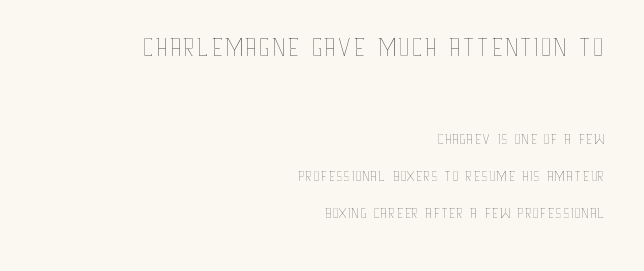
The image shows 39 px thin, condensed type, upright; set right-aligned, normal line spacing (1.67x), normal letter spacing, not underlined; the first (top) block is 1.77x larger; low stroke contrast and a large x-height.
